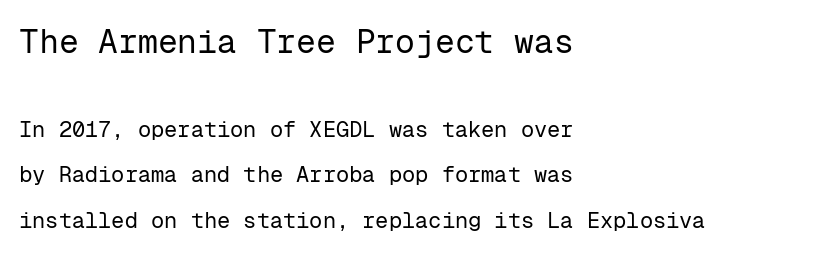
Is the letter spacing exaggerated? No — it looks like the ordinary default. This sample uses an upright cut, with every glyph sitting square on the baseline. Observe the absence of serifs on each vertical stroke in this sample. Students, observe: this is what heavily led, spacious text looks like.
